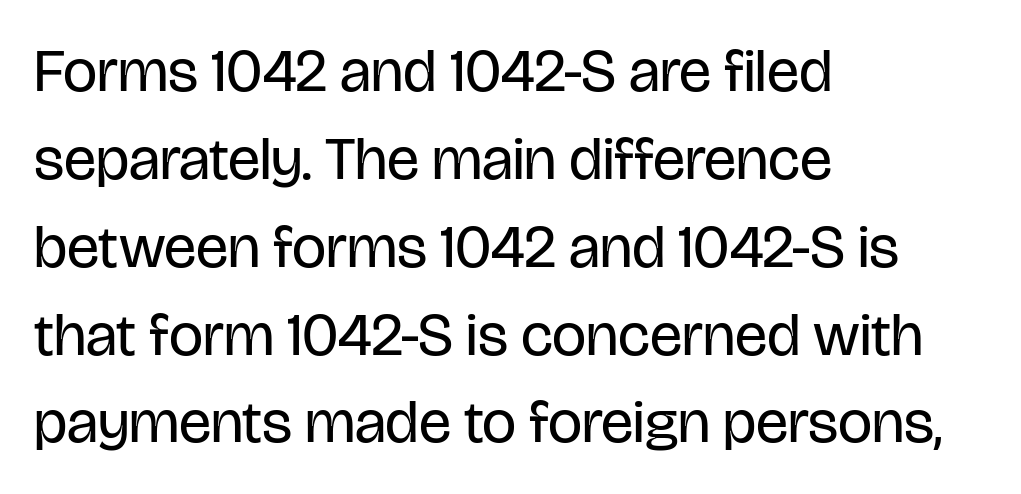
Q: Is the text bold? A: No.
Q: Is the text italic (slanted)? A: No, it is upright.
Q: Is the typeface a serif or a sans-serif typeface? A: Sans-serif.
Q: Is the text underlined? A: No.
Q: How is the paragraph aligned? A: Left-aligned.
Q: Is the spacing between letters normal or unusually wide? A: Normal.
Q: Is the spacing between lines tight, normal or loose? A: Normal.
Q: Width (condensed, normal, or wide)? A: Condensed.
Q: Stroke contrast? A: Low.
Q: x-height? A: Large.
Q: Monospaced? A: No.
